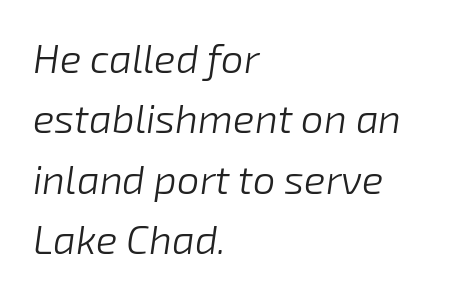
{"italic": "yes", "lean": "right", "slant_degrees": 8, "bold": "no", "weight": "light", "width": "normal", "stroke_contrast": "low", "x_height": "medium", "monospaced": "no", "underline": "no", "align": "left", "line_spacing": "normal", "line_spacing_ratio": 1.51, "letter_spacing": "normal", "letter_spacing_em": 0.0, "glyph_px": 40}
